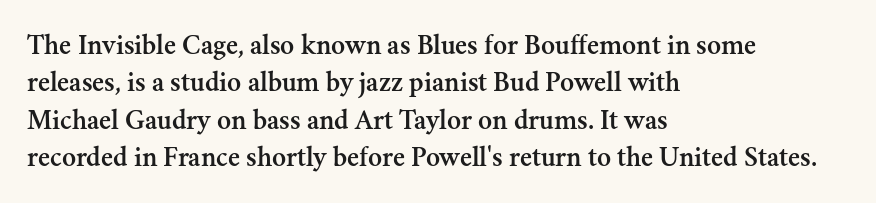
Honestly, the row spacing looks completely unremarkable. Little horizontal feet cap the strokes, marking this as serif type. The lettering holds an erect, upright posture throughout. Only glyphs here, with clear space below each row.
